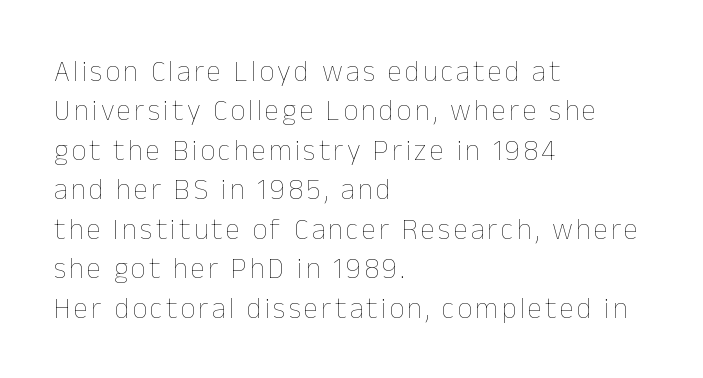
{"italic": "no", "bold": "no", "weight": "thin", "width": "normal", "stroke_contrast": "low", "x_height": "medium", "monospaced": "no", "underline": "no", "align": "left", "line_spacing": "normal", "line_spacing_ratio": 1.36, "glyph_px": 29}
